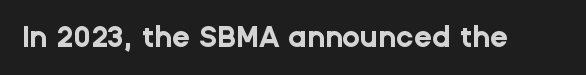
{"serif": "no", "italic": "no", "bold": "yes", "weight": "bold", "width": "normal", "stroke_contrast": "low", "x_height": "medium", "monospaced": "no", "underline": "no", "letter_spacing": "normal", "letter_spacing_em": 0.0, "glyph_px": 29}
